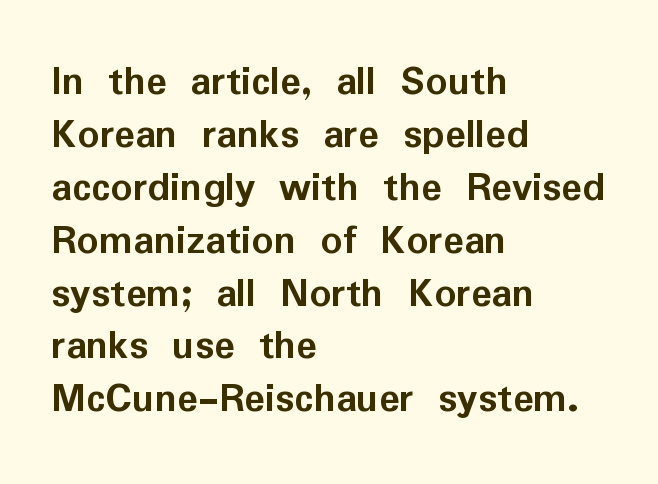
The image shows 43 px semibold sans-serif type, upright; set left-aligned, line spacing 1.23x, normal letter spacing, not underlined; low stroke contrast and a medium x-height.
